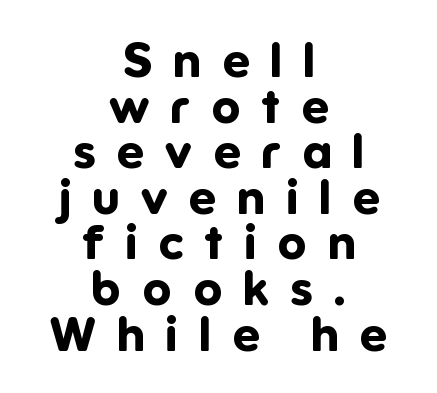
Q: Is the text bold? A: Yes.
Q: Is the text italic (slanted)? A: No, it is upright.
Q: Is the typeface a serif or a sans-serif typeface? A: Sans-serif.
Q: Is the text underlined? A: No.
Q: How is the paragraph aligned? A: Centered.
Q: Is the spacing between letters normal or unusually wide? A: Unusually wide.
Q: Is the spacing between lines tight, normal or loose? A: Tight.
Q: Width (condensed, normal, or wide)? A: Normal.
Q: Stroke contrast? A: Low.
Q: x-height? A: Medium.
Q: Monospaced? A: No.
